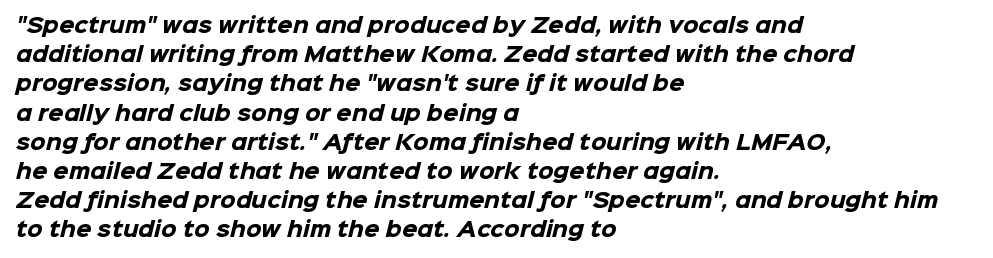
The sample has been set heavy, in full bold. Glyph-to-glyph distance matches everyday printed text. The rows are spaced the way most documents space them. The zone under the glyphs is completely vacant. Every row of glyphs begins at an identical x-position on the left.
